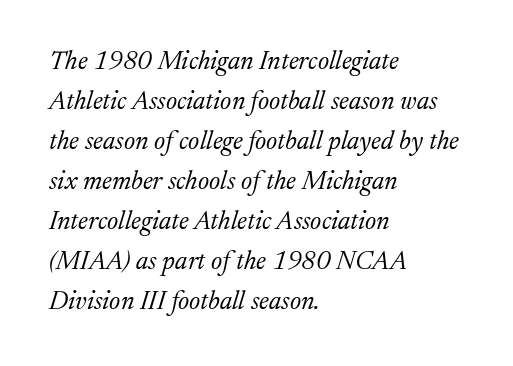
Q: Is the text bold? A: No.
Q: Is the text italic (slanted)? A: Yes, it leans right by about 17 degrees.
Q: Is the text underlined? A: No.
Q: How is the paragraph aligned? A: Left-aligned.
Q: Is the spacing between letters normal or unusually wide? A: Normal.
Q: Is the spacing between lines tight, normal or loose? A: Normal.
